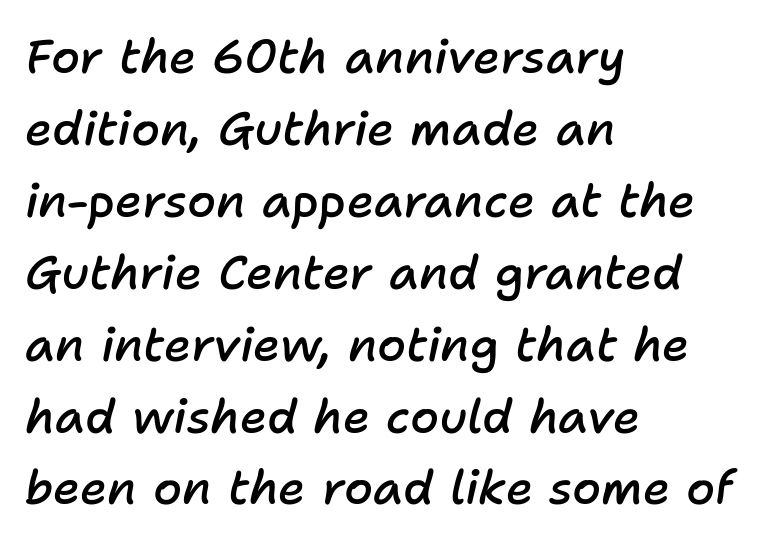
Q: Is the text bold? A: Semi-bold.
Q: Is the text italic (slanted)? A: Yes, it leans right by about 11 degrees.
Q: Is the text underlined? A: No.
Q: How is the paragraph aligned? A: Left-aligned.
Q: Is the spacing between letters normal or unusually wide? A: Normal.
Q: Is the spacing between lines tight, normal or loose? A: Normal.
Q: Width (condensed, normal, or wide)? A: Normal.
Q: Stroke contrast? A: Low.
Q: x-height? A: Medium.
Q: Monospaced? A: No.
